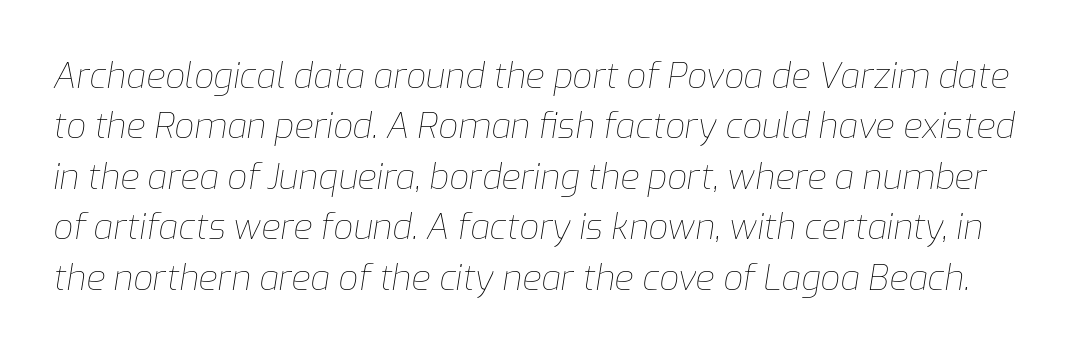
{"italic": "yes", "lean": "right", "slant_degrees": 9, "bold": "no", "weight": "thin", "width": "normal", "stroke_contrast": "low", "x_height": "medium", "monospaced": "no", "underline": "no", "line_spacing": "normal", "line_spacing_ratio": 1.44, "letter_spacing": "normal", "letter_spacing_em": 0.0, "glyph_px": 35}
